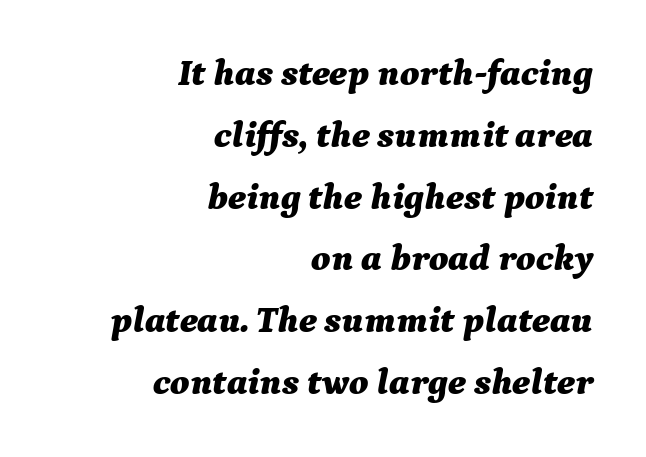
{"italic": "yes", "lean": "right", "slant_degrees": 9, "bold": "yes", "weight": "bold", "width": "normal", "stroke_contrast": "medium", "x_height": "medium", "monospaced": "no", "underline": "no", "align": "right", "line_spacing": "normal", "line_spacing_ratio": 1.67, "letter_spacing": "normal", "letter_spacing_em": 0.0, "glyph_px": 37}
